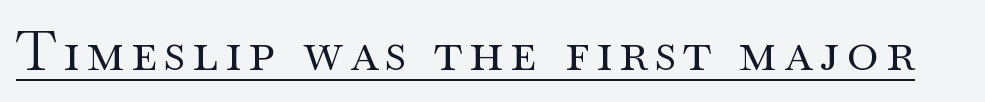
The image shows 54 px regular-weight, wide serif type, upright; set underlined; medium stroke contrast and a small x-height.
